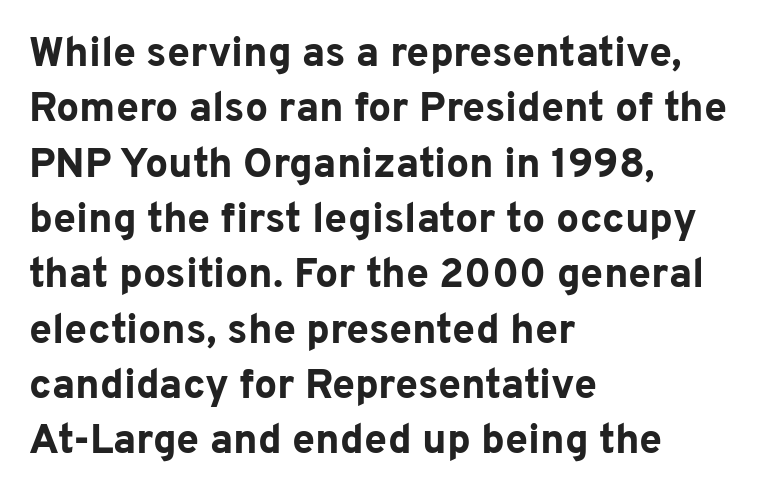
This is sans-serif lettering, the kind often seen on screens and signage. You could call the tracking neutral — neither tight nor loose. Compared with a centered layout, this one pins lines to the left instead. Glance below the letters and you will spot only blank space. Whoever set this chose a conventional vertical rhythm.
